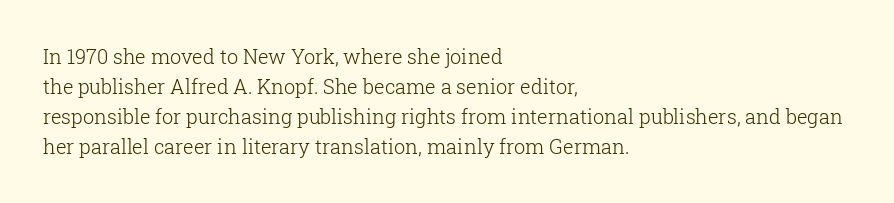
{"italic": "no", "bold": "no", "underline": "no", "align": "left", "line_spacing": "normal", "line_spacing_ratio": 1.5, "letter_spacing": "normal", "letter_spacing_em": 0.0, "glyph_px": 20}
